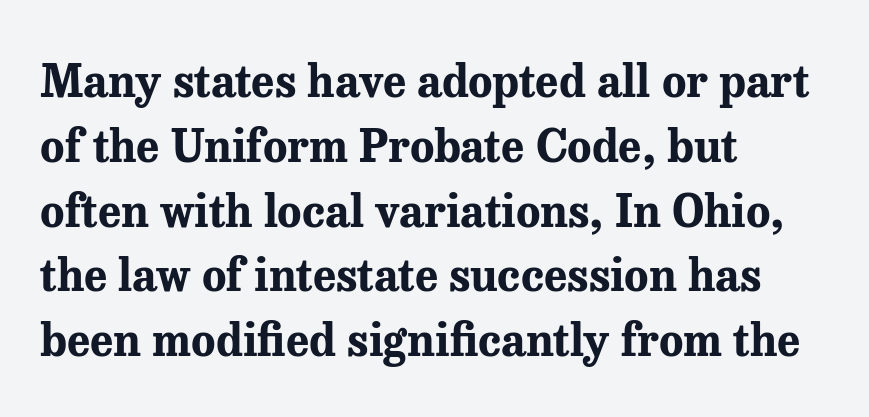
Q: Is the text bold? A: Yes.
Q: Is the text italic (slanted)? A: No, it is upright.
Q: Is the typeface a serif or a sans-serif typeface? A: Serif.
Q: Is the text underlined? A: No.
Q: How is the paragraph aligned? A: Left-aligned.
Q: Is the spacing between letters normal or unusually wide? A: Normal.
Q: Is the spacing between lines tight, normal or loose? A: Normal.
Q: Width (condensed, normal, or wide)? A: Normal.
Q: Stroke contrast? A: Medium.
Q: x-height? A: Medium.
Q: Monospaced? A: No.
